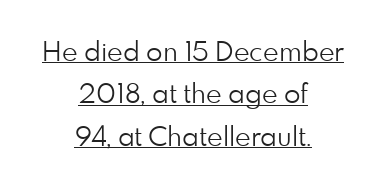
Q: Is the text bold? A: No.
Q: Is the text italic (slanted)? A: No, it is upright.
Q: Is the text underlined? A: Yes.
Q: How is the paragraph aligned? A: Centered.
Q: Is the spacing between letters normal or unusually wide? A: Normal.
Q: Is the spacing between lines tight, normal or loose? A: Normal.
